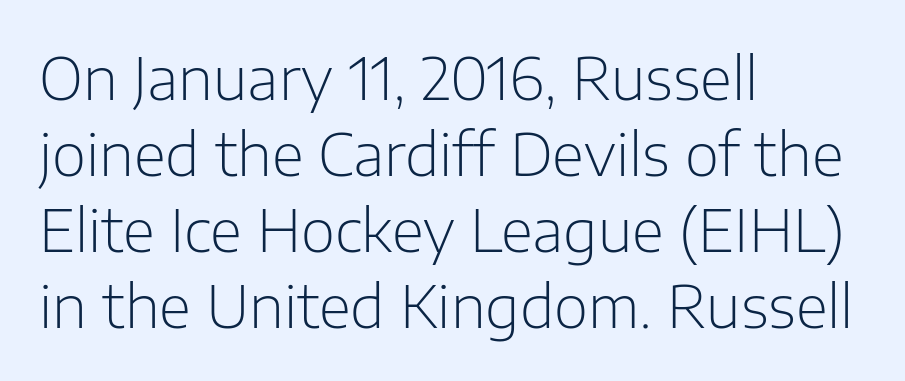
Q: Is the text bold? A: No.
Q: Is the text italic (slanted)? A: No, it is upright.
Q: Is the typeface a serif or a sans-serif typeface? A: Sans-serif.
Q: Is the text underlined? A: No.
Q: How is the paragraph aligned? A: Left-aligned.
Q: Is the spacing between letters normal or unusually wide? A: Normal.
Q: Is the spacing between lines tight, normal or loose? A: Normal.
Q: Width (condensed, normal, or wide)? A: Normal.
Q: Stroke contrast? A: Low.
Q: x-height? A: Medium.
Q: Monospaced? A: No.
